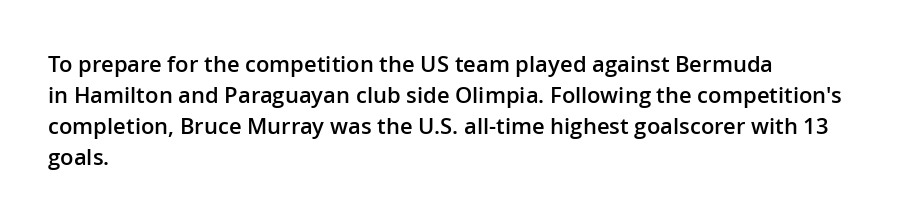
Does extra space separate the letters? No, they use regular spacing. Italic? Not at all — the glyphs are vertical. Notice how the passage keeps a crisp vertical edge on the left only. In terms of leading, this rendering sits right in the middle.
